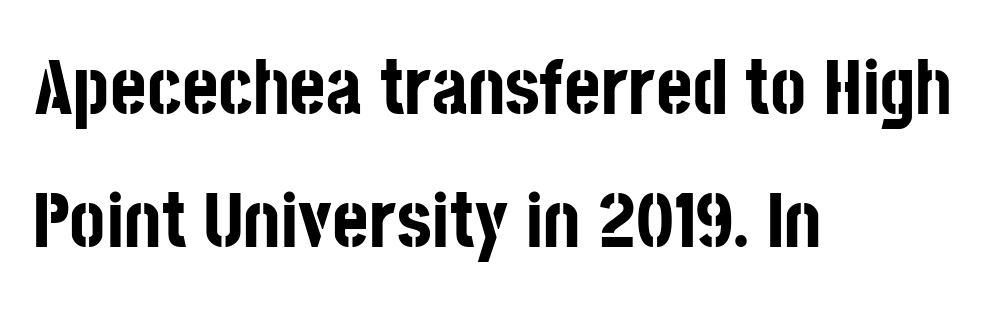
{"serif": "no", "italic": "no", "bold": "yes", "weight": "bold", "width": "condensed", "stroke_contrast": "low", "x_height": "large", "monospaced": "no", "underline": "no", "align": "left", "line_spacing": "normal", "line_spacing_ratio": 1.7, "letter_spacing": "normal", "letter_spacing_em": 0.0, "glyph_px": 78}
